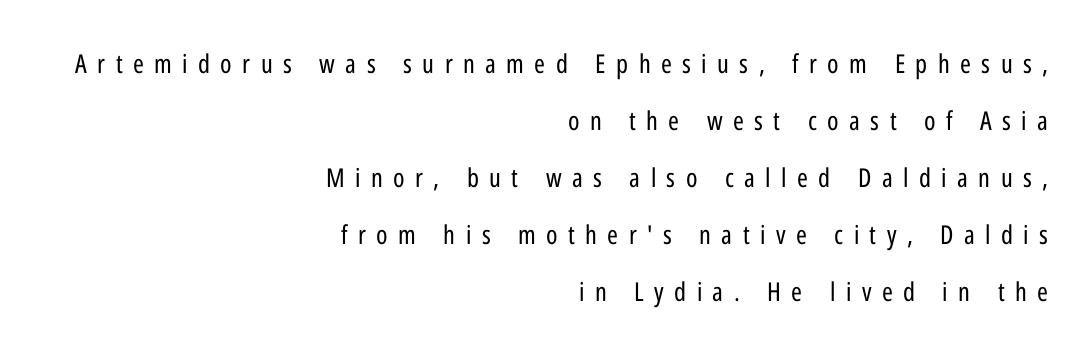
Q: Is the text bold? A: No.
Q: Is the text italic (slanted)? A: No, it is upright.
Q: Is the text underlined? A: No.
Q: How is the paragraph aligned? A: Right-aligned.
Q: Is the spacing between letters normal or unusually wide? A: Unusually wide.
Q: Is the spacing between lines tight, normal or loose? A: Loose.
